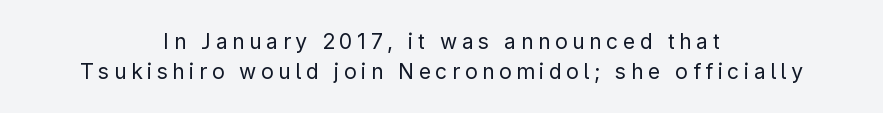
Q: Is the text bold? A: No.
Q: Is the text italic (slanted)? A: No, it is upright.
Q: Is the text underlined? A: No.
Q: How is the paragraph aligned? A: Centered.
Q: Is the spacing between letters normal or unusually wide? A: Unusually wide.
Q: Is the spacing between lines tight, normal or loose? A: Normal.
